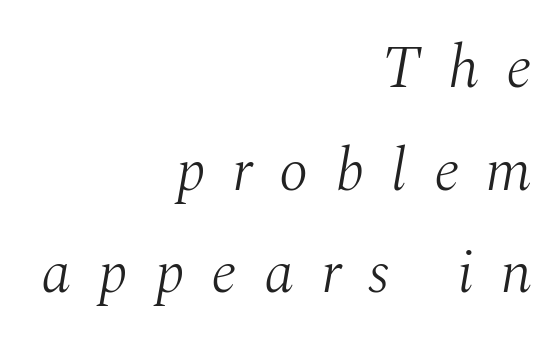
The image shows 60 px light serif type, italic (leaning right); set right-aligned, line spacing 1.71x, unusually wide letter spacing (+0.45 em), not underlined; medium stroke contrast and a medium x-height.
